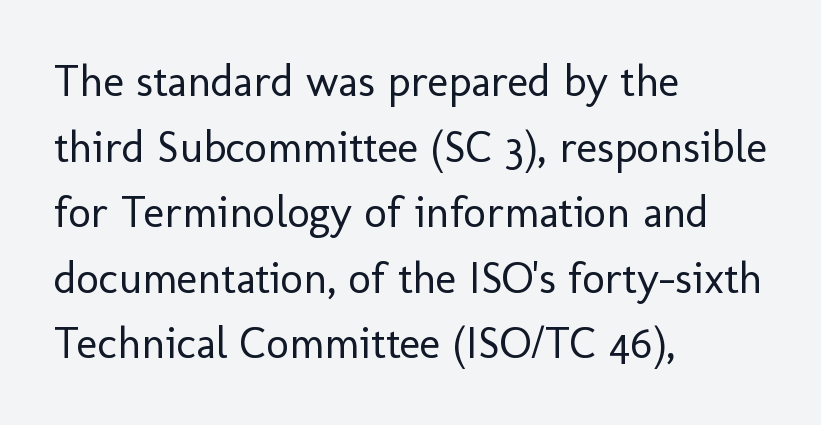
{"serif": "no", "italic": "no", "bold": "no", "weight": "regular", "width": "normal", "stroke_contrast": "low", "x_height": "medium", "monospaced": "no", "underline": "no", "align": "left", "line_spacing": "normal", "line_spacing_ratio": 1.49, "letter_spacing": "normal", "letter_spacing_em": 0.0, "glyph_px": 44}
